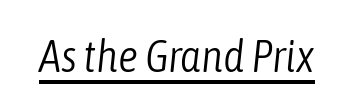
Q: Is the text bold? A: No.
Q: Is the text italic (slanted)? A: Yes, it leans right by about 6 degrees.
Q: Is the text underlined? A: Yes.
Q: Is the spacing between letters normal or unusually wide? A: Normal.
Q: Width (condensed, normal, or wide)? A: Condensed.
Q: Stroke contrast? A: Low.
Q: x-height? A: Medium.
Q: Monospaced? A: No.
